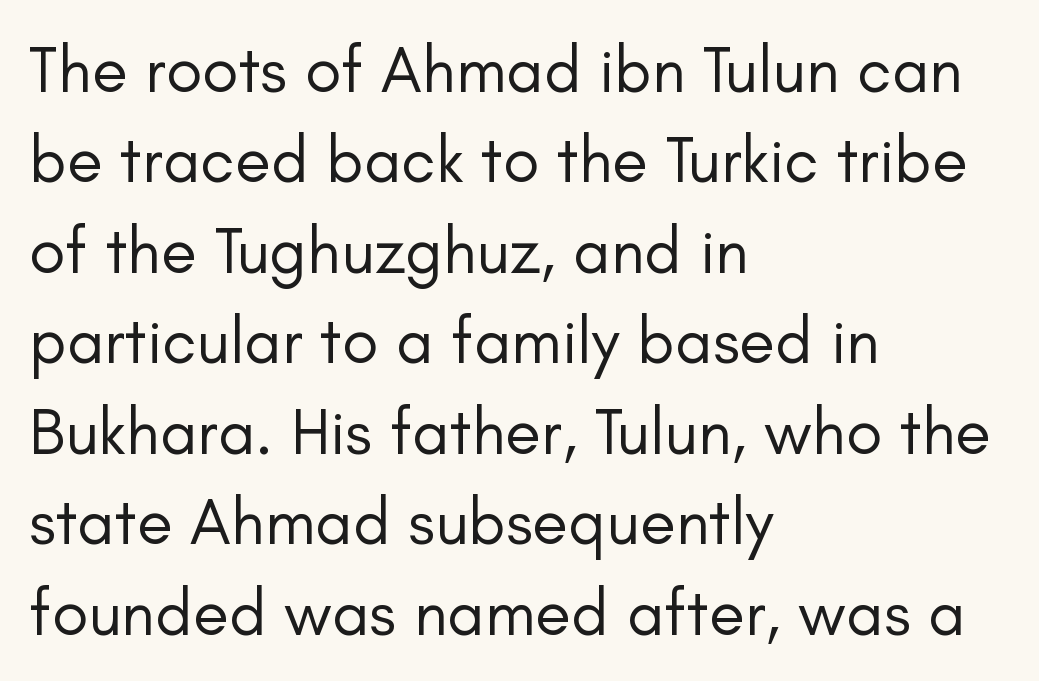
This is roman type, the default non-slanted kind. Type without underlining. Horizontal alignment here is leftward, the default for most running prose. Check where the strokes stop: nothing finishes them off — pure sans. Leading: standard.
